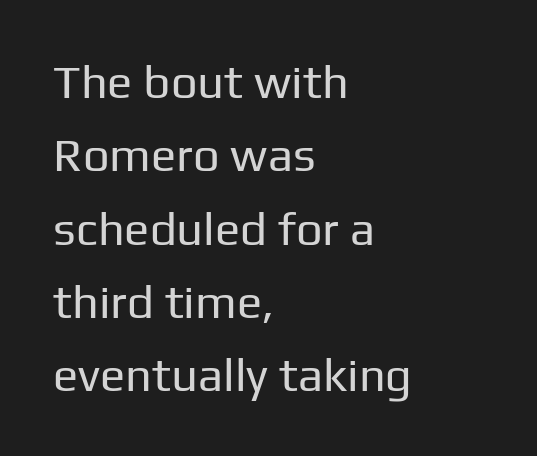
{"serif": "no", "italic": "no", "bold": "no", "weight": "regular", "width": "normal", "stroke_contrast": "low", "x_height": "medium", "monospaced": "no", "underline": "no", "align": "left", "line_spacing": "normal", "line_spacing_ratio": 1.56, "letter_spacing": "normal", "letter_spacing_em": 0.0, "glyph_px": 47}
